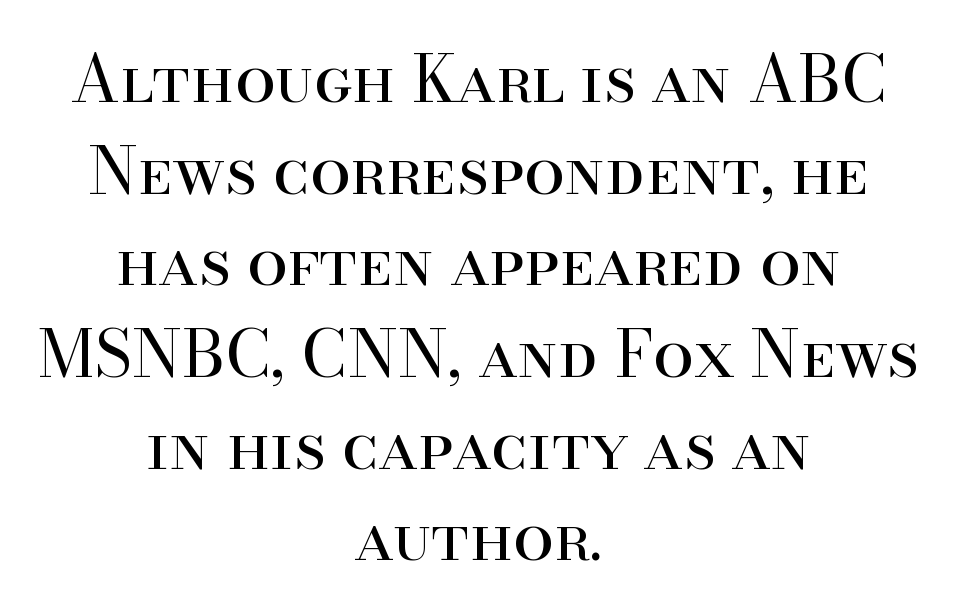
The image shows 65 px regular-weight serif type, upright; set centered, normal line spacing (1.41x), normal letter spacing, not underlined; high stroke contrast and a small x-height.
